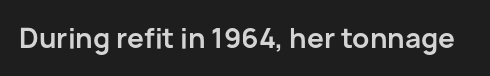
The image shows 27 px bold type, upright; set normal letter spacing, not underlined.
